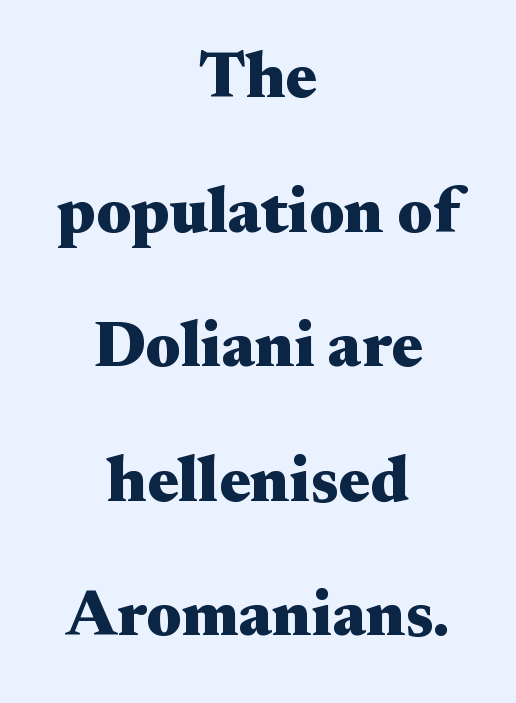
The image shows 65 px heavy, wide serif type, upright; set centered, loose line spacing (2.07x), normal letter spacing, not underlined; medium stroke contrast and a small x-height.
